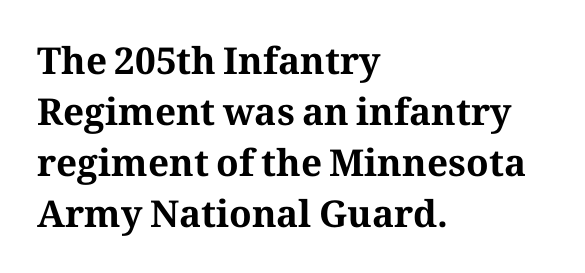
The image shows 37 px bold serif type, upright; set left-aligned, normal line spacing (1.38x), normal letter spacing, not underlined; medium stroke contrast and a medium x-height.
